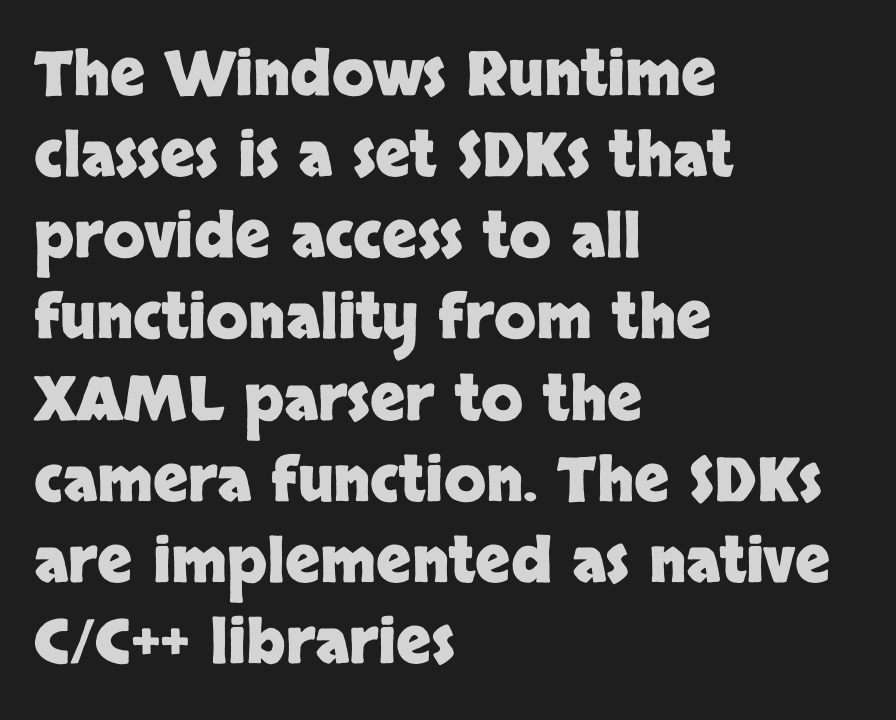
Where is the straight margin? On the left. Here the glyphs are tracked normally, forming tight word shapes. Here the designer chose a conventional face with non-uniform glyph widths. The foot of each line stays bare and open. Look at the bottom of the vertical strokes: they stop flat, with no serifs.
